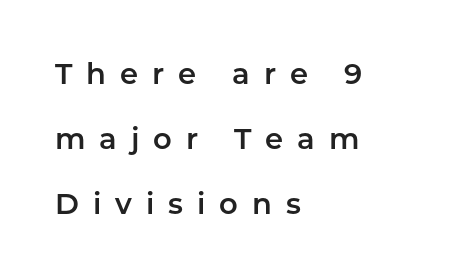
{"serif": "no", "italic": "no", "width": "normal", "stroke_contrast": "low", "x_height": "medium", "monospaced": "no", "underline": "no", "align": "left", "line_spacing": "loose", "line_spacing_ratio": 2.24, "letter_spacing": "wide", "letter_spacing_em": 0.48, "glyph_px": 29}
